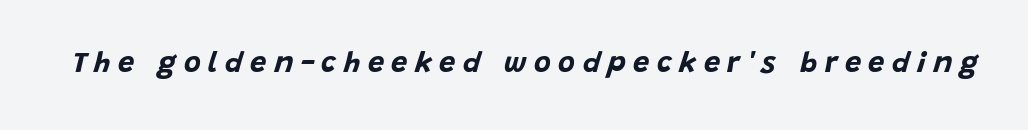
The image shows 29 px bold type, italic (leaning right); set unusually wide letter spacing (+0.26 em), not underlined; low stroke contrast and a large x-height.
